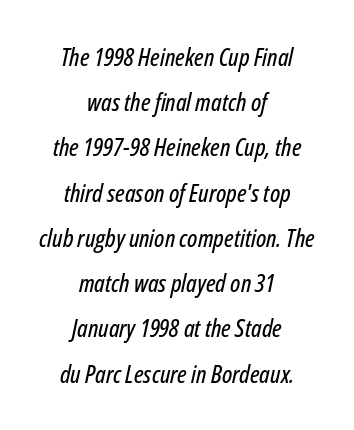
{"italic": "yes", "lean": "right", "slant_degrees": 12, "underline": "no", "align": "center", "line_spacing_ratio": 1.81, "letter_spacing": "normal", "letter_spacing_em": 0.0, "glyph_px": 25}
